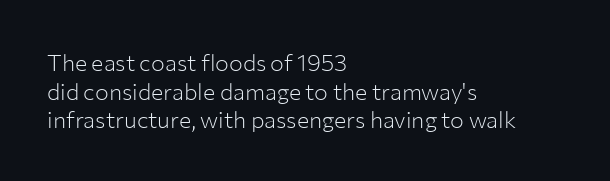
{"italic": "no", "bold": "no", "underline": "no", "align": "left", "line_spacing_ratio": 1.24, "letter_spacing": "normal", "letter_spacing_em": 0.0, "glyph_px": 23}
